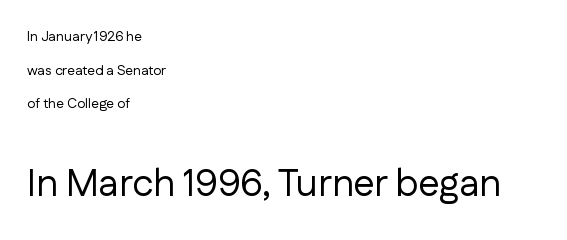
The image shows 38 px regular-weight sans-serif type, upright; set left-aligned, loose line spacing (2.4x), normal letter spacing, not underlined; the second (bottom) block is 2.71x larger; low stroke contrast and a medium x-height.
